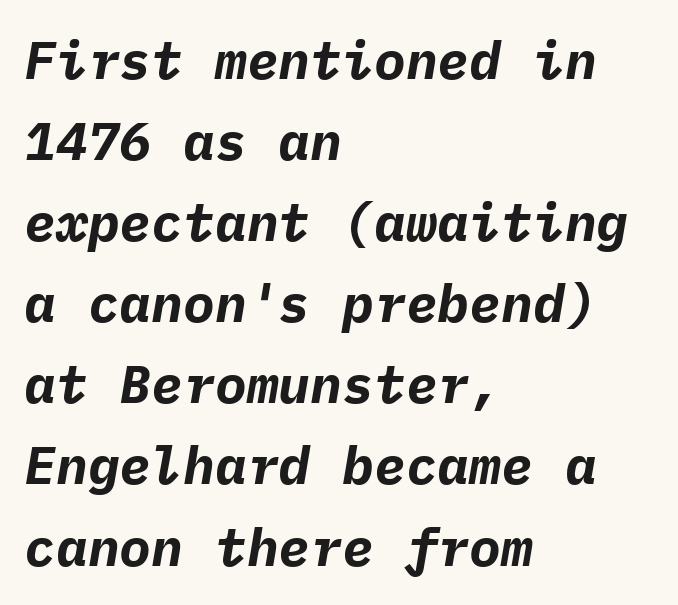
{"italic": "yes", "lean": "right", "slant_degrees": 9, "bold": "yes", "weight": "bold", "width": "normal", "stroke_contrast": "low", "x_height": "medium", "monospaced": "yes", "underline": "no", "align": "left", "line_spacing": "normal", "line_spacing_ratio": 1.53, "letter_spacing": "normal", "letter_spacing_em": 0.0, "glyph_px": 53}
